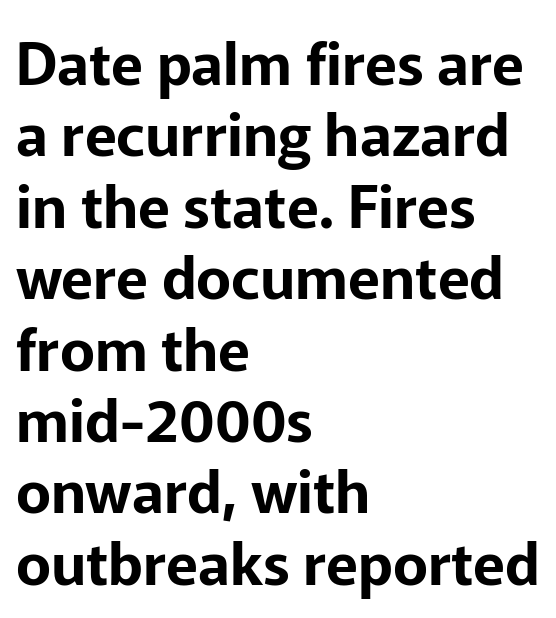
Q: Is the text italic (slanted)? A: No, it is upright.
Q: Is the typeface a serif or a sans-serif typeface? A: Sans-serif.
Q: Is the text underlined? A: No.
Q: How is the paragraph aligned? A: Left-aligned.
Q: Is the spacing between letters normal or unusually wide? A: Normal.
Q: Width (condensed, normal, or wide)? A: Normal.
Q: Stroke contrast? A: Low.
Q: x-height? A: Medium.
Q: Monospaced? A: No.
